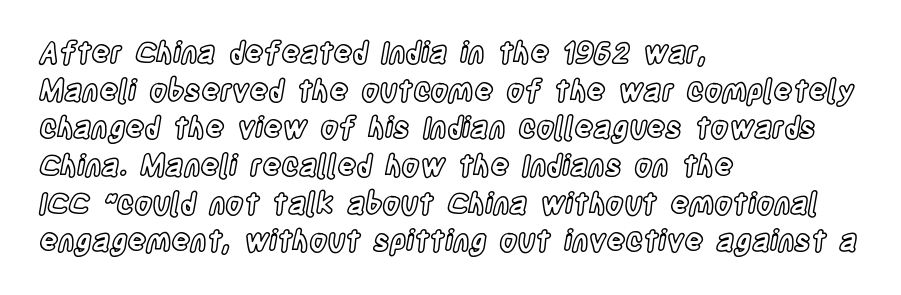
Q: Is the text italic (slanted)? A: Yes.
Q: Is the text underlined? A: No.
Q: How is the paragraph aligned? A: Left-aligned.
Q: Is the spacing between letters normal or unusually wide? A: Normal.
Q: Is the spacing between lines tight, normal or loose? A: Normal.
Q: Width (condensed, normal, or wide)? A: Condensed.
Q: x-height? A: Large.
Q: Monospaced? A: No.
